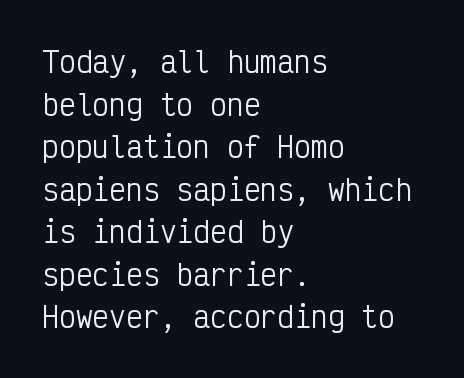
{"serif": "no", "italic": "no", "bold": "no", "weight": "regular", "width": "condensed", "stroke_contrast": "low", "x_height": "medium", "monospaced": "yes", "underline": "no", "align": "left", "line_spacing": "normal", "line_spacing_ratio": 1.52, "letter_spacing": "normal", "letter_spacing_em": 0.0, "glyph_px": 28}
